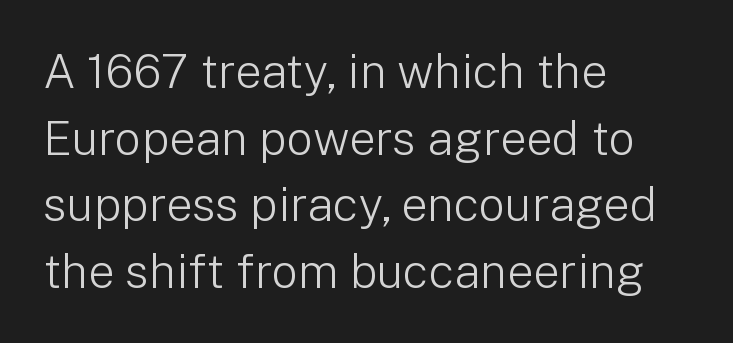
Q: Is the text bold? A: No.
Q: Is the text italic (slanted)? A: No, it is upright.
Q: Is the typeface a serif or a sans-serif typeface? A: Sans-serif.
Q: Is the text underlined? A: No.
Q: How is the paragraph aligned? A: Left-aligned.
Q: Is the spacing between letters normal or unusually wide? A: Normal.
Q: Is the spacing between lines tight, normal or loose? A: Normal.
Q: Width (condensed, normal, or wide)? A: Normal.
Q: Stroke contrast? A: Low.
Q: x-height? A: Medium.
Q: Monospaced? A: No.
